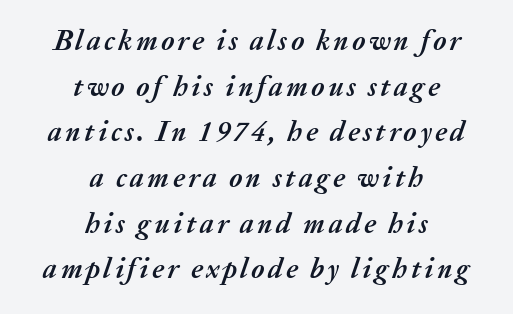
{"italic": "yes", "lean": "right", "slant_degrees": 20, "bold": "yes", "weight": "semibold", "width": "normal", "stroke_contrast": "medium", "x_height": "medium", "monospaced": "no", "underline": "no", "align": "center", "line_spacing": "normal", "line_spacing_ratio": 1.63, "glyph_px": 28}
